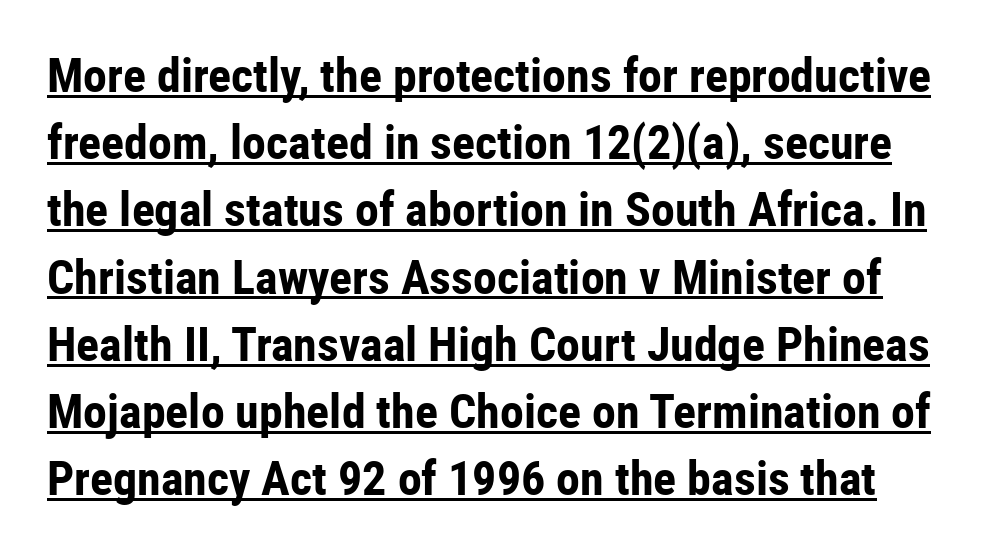
{"serif": "no", "italic": "no", "bold": "yes", "weight": "bold", "width": "condensed", "stroke_contrast": "low", "x_height": "medium", "monospaced": "no", "underline": "yes", "line_spacing": "normal", "line_spacing_ratio": 1.4, "letter_spacing": "normal", "letter_spacing_em": 0.0, "glyph_px": 48}
